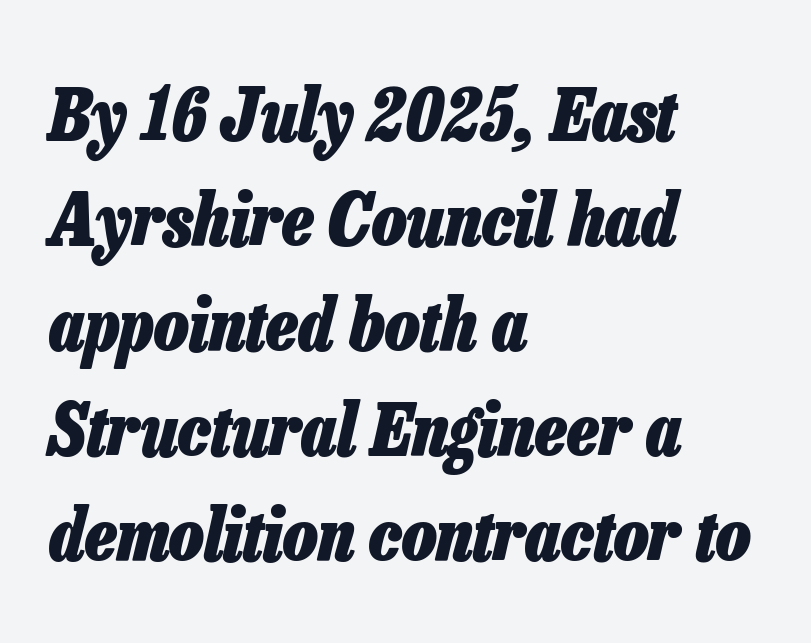
{"italic": "yes", "lean": "right", "slant_degrees": 13, "bold": "yes", "weight": "heavy", "width": "condensed", "stroke_contrast": "low", "x_height": "medium", "monospaced": "no", "underline": "no", "align": "left", "line_spacing": "normal", "line_spacing_ratio": 1.44, "letter_spacing": "normal", "letter_spacing_em": 0.0, "glyph_px": 73}
